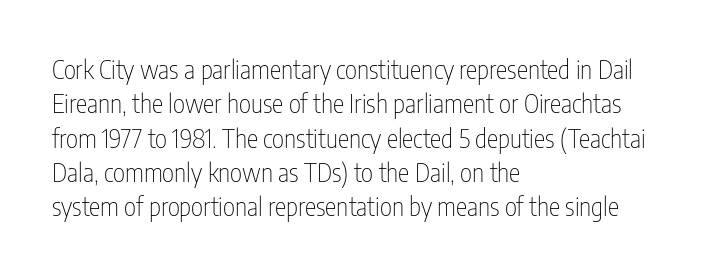
Q: Is the text bold? A: No.
Q: Is the text italic (slanted)? A: No, it is upright.
Q: Is the text underlined? A: No.
Q: How is the paragraph aligned? A: Left-aligned.
Q: Is the spacing between letters normal or unusually wide? A: Normal.
Q: Is the spacing between lines tight, normal or loose? A: Normal.
